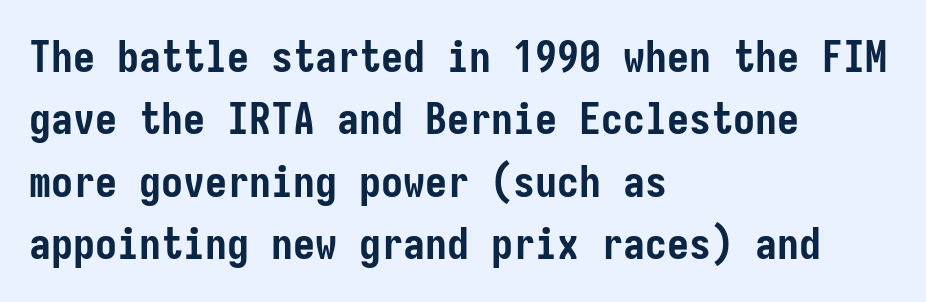
The image shows 44 px semibold, condensed sans-serif type, upright; set left-aligned, normal line spacing (1.42x), normal letter spacing, not underlined; low stroke contrast and a medium x-height.
